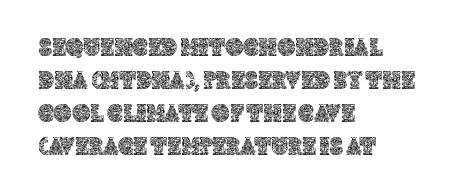
{"italic": "no", "underline": "no", "align": "left", "line_spacing": "normal", "line_spacing_ratio": 1.32, "letter_spacing": "normal", "letter_spacing_em": 0.0, "glyph_px": 25}
